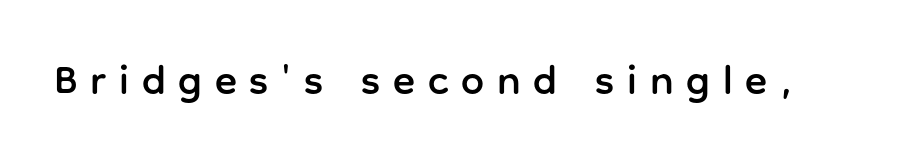
The image shows 41 px sans-serif type, upright; set unusually wide letter spacing (+0.31 em), not underlined; low stroke contrast and a medium x-height.
